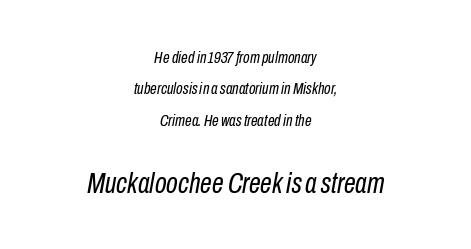
{"italic": "yes", "lean": "right", "slant_degrees": 10, "bold": "no", "weight": "regular", "width": "condensed", "stroke_contrast": "low", "x_height": "medium", "monospaced": "no", "underline": "no", "align": "center", "line_spacing_ratio": 1.85, "letter_spacing": "normal", "letter_spacing_em": 0.0, "larger_block": "second", "size_ratio": 1.76, "glyph_px": 30}
